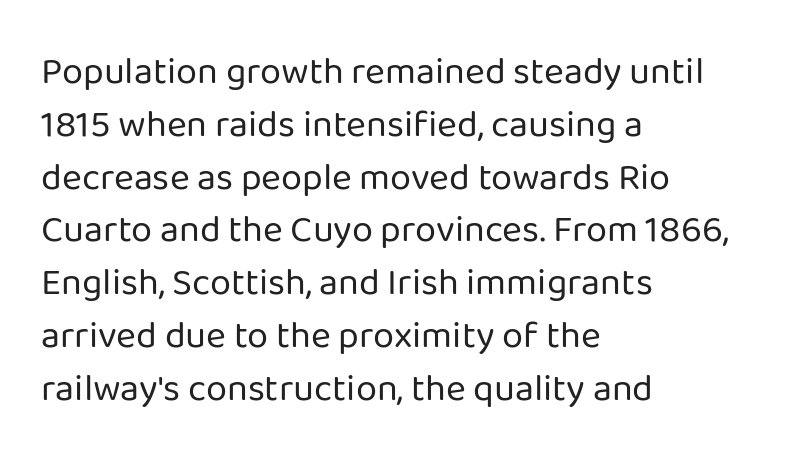
{"serif": "no", "italic": "no", "bold": "no", "weight": "regular", "width": "normal", "stroke_contrast": "low", "x_height": "medium", "monospaced": "no", "underline": "no", "align": "left", "line_spacing": "normal", "line_spacing_ratio": 1.39, "letter_spacing": "normal", "letter_spacing_em": 0.0, "glyph_px": 38}
